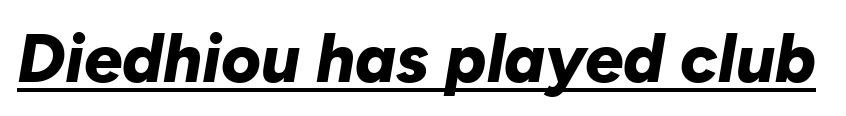
The image shows 68 px bold type, italic (leaning right); set normal letter spacing, underlined; low stroke contrast and a medium x-height.
